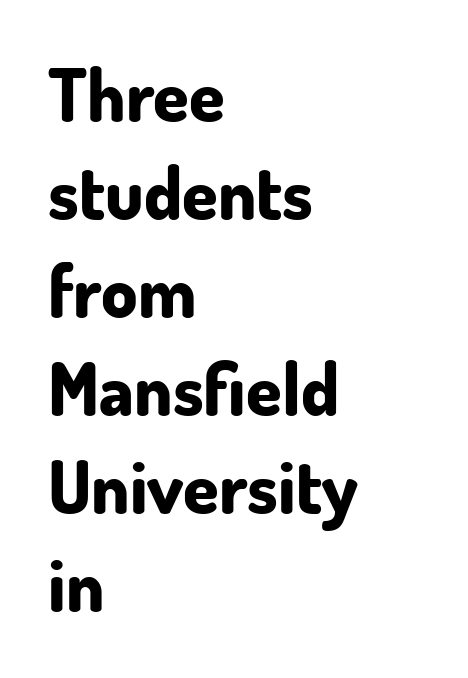
Each letter keeps its own natural width here, so spacing adapts to shape. These lines keep a tight, regular rhythm from letter to letter. A classic flush-left, rag-right setting is used for this passage. Vertical spacing — default. Check the space under the baseline: it is left empty.
